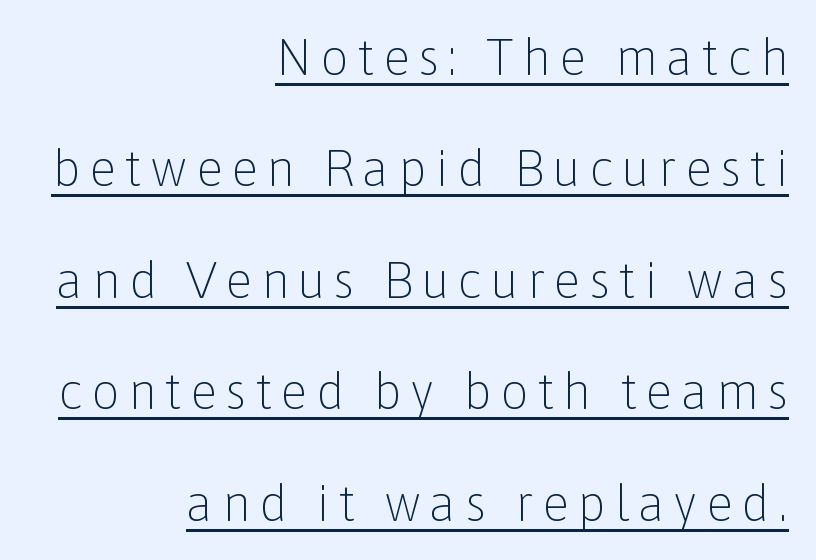
The image shows 50 px light sans-serif type, upright; set right-aligned, loose line spacing (2.23x), underlined; low stroke contrast and a medium x-height.
